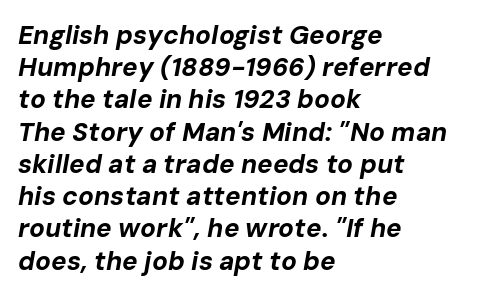
{"italic": "yes", "lean": "right", "slant_degrees": 10, "bold": "yes", "underline": "no", "align": "left", "line_spacing_ratio": 1.24, "letter_spacing": "normal", "letter_spacing_em": 0.0, "glyph_px": 26}
